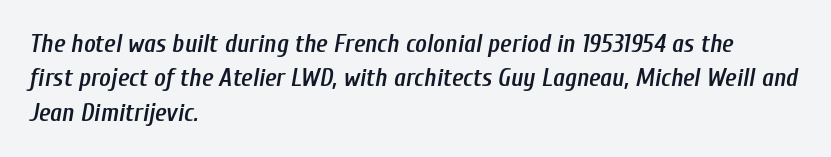
Q: Is the text bold? A: Semi-bold.
Q: Is the text italic (slanted)? A: Yes, it leans right by about 10 degrees.
Q: Is the text underlined? A: No.
Q: How is the paragraph aligned? A: Left-aligned.
Q: Is the spacing between letters normal or unusually wide? A: Normal.
Q: Is the spacing between lines tight, normal or loose? A: Normal.
